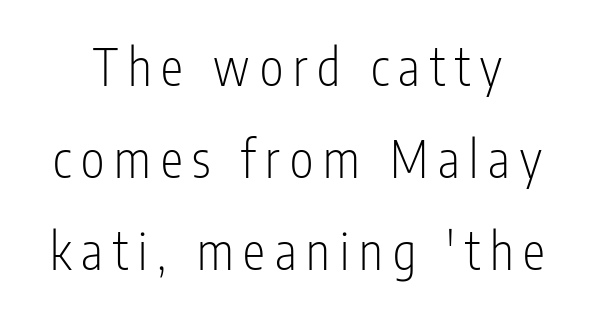
Here the glyphs are tracked loosely, breaking word shapes into spaced letters. Stems and bowls with no extra thickness — not bold. Type without underlining. You can tell it's not italic because the verticals are truly vertical. Proportional: the letters do not fall into vertical columns. The characters display no serif detailing; their extremities are plain.
